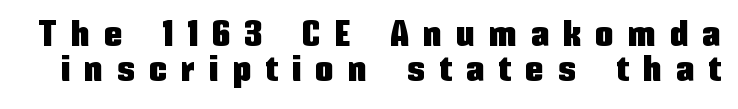
The image shows 36 px condensed sans-serif type, upright; set tight line spacing (0.98x), unusually wide letter spacing (+0.41 em), not underlined; low stroke contrast and a medium x-height.
